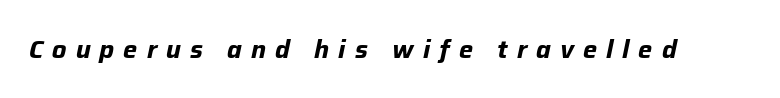
{"italic": "yes", "lean": "right", "slant_degrees": 12, "bold": "yes", "underline": "no", "letter_spacing": "wide", "letter_spacing_em": 0.36, "glyph_px": 25}
